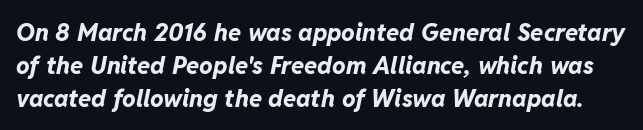
The image shows 24 px bold type, italic (leaning right); set normal line spacing (1.37x), normal letter spacing, not underlined.
